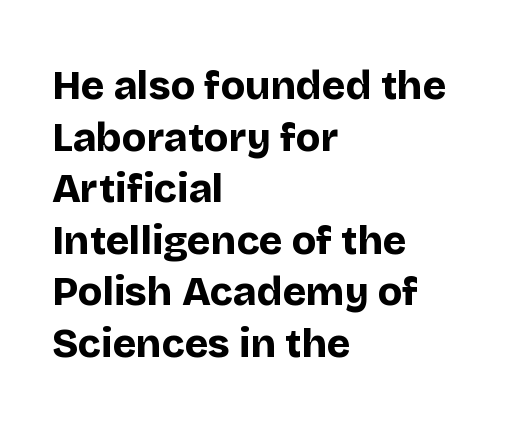
Note the varied advance widths — an 'i' is clearly narrower than an 'm'. I'd call this a sans setting — the letters go barefoot. Italic? Not at all — the glyphs are vertical. Does extra space separate the letters? No, they use regular spacing. Plain, unruled lines of type. The text block is weighted toward the left margin, trailing off unevenly rightward.
